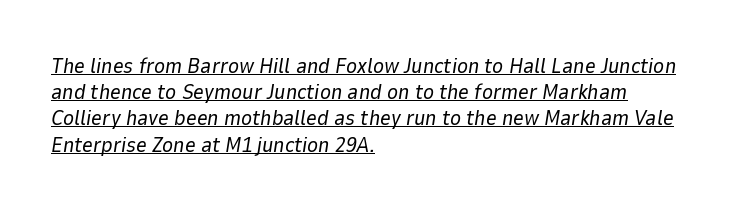
The image shows 21 px text type, italic (leaning right); set left-aligned, normal line spacing (1.25x), normal letter spacing, underlined.
